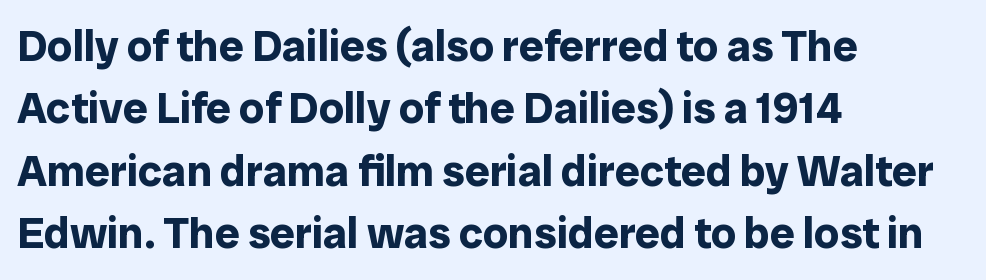
A typesetter would call this zero additional tracking. This sample has the flowing, uneven cadence of proportional lettering. The space directly below the letters is spotless. Is the type bold? Yes — the strokes are clearly thick and heavy.
